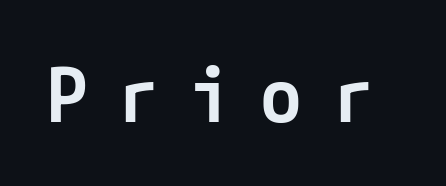
The image shows 76 px semibold sans-serif type, upright; set unusually wide letter spacing (+0.39 em), not underlined; low stroke contrast and a medium x-height.
